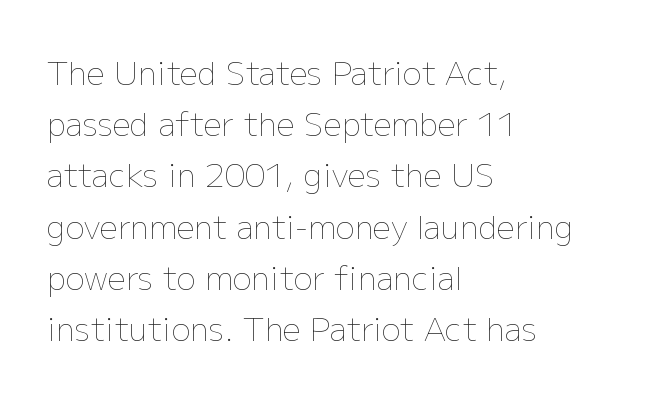
The image shows 32 px thin type, upright; set left-aligned, normal line spacing (1.6x), normal letter spacing, not underlined; low stroke contrast and a medium x-height.
